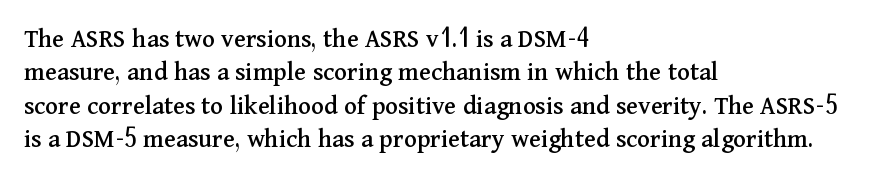
The image shows 27 px text type, upright; set left-aligned, line spacing 1.24x, normal letter spacing, not underlined.
